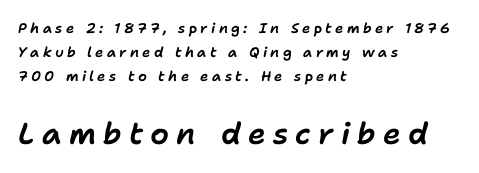
Q: Is the text italic (slanted)? A: Yes, it leans right by about 11 degrees.
Q: Is the text underlined? A: No.
Q: How is the paragraph aligned? A: Left-aligned.
Q: Is the spacing between letters normal or unusually wide? A: Unusually wide.
Q: Is the spacing between lines tight, normal or loose? A: Normal.
Q: Which block of text is set in a larger size, the first (top) or the second (bottom)? A: The second (bottom) one.
Q: Width (condensed, normal, or wide)? A: Normal.
Q: Stroke contrast? A: Low.
Q: x-height? A: Medium.
Q: Monospaced? A: No.
